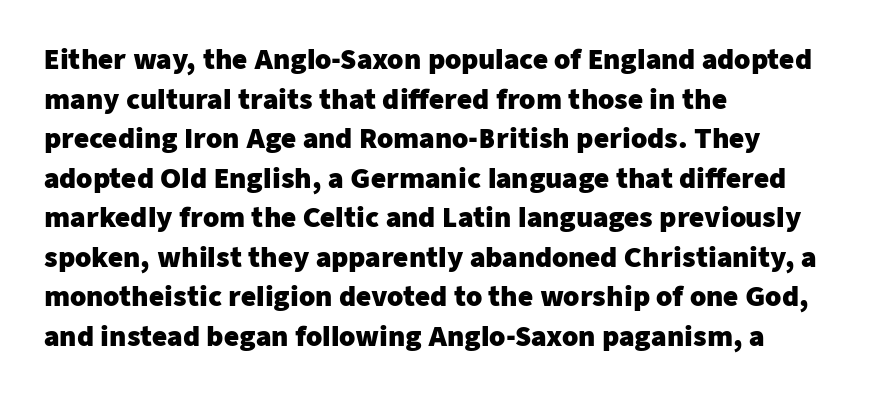
{"italic": "no", "bold": "yes", "underline": "no", "align": "left", "line_spacing": "normal", "line_spacing_ratio": 1.52, "letter_spacing": "normal", "letter_spacing_em": 0.0, "glyph_px": 26}
